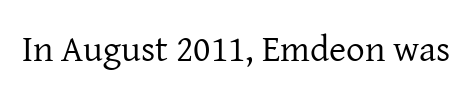
The image shows 37 px regular-weight serif type, upright; set normal letter spacing, not underlined; low stroke contrast and a medium x-height.
